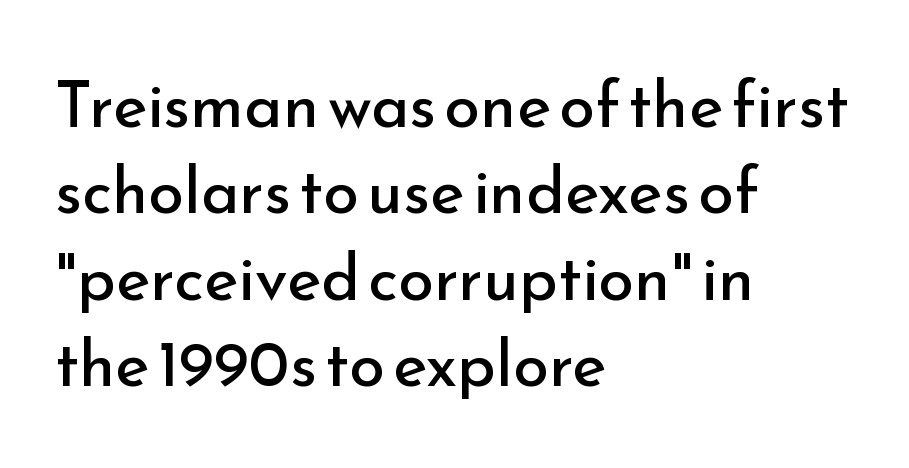
{"serif": "no", "italic": "no", "bold": "no", "weight": "regular", "width": "normal", "stroke_contrast": "low", "x_height": "small", "monospaced": "no", "underline": "no", "align": "left", "line_spacing": "normal", "line_spacing_ratio": 1.33, "letter_spacing": "normal", "letter_spacing_em": 0.0, "glyph_px": 65}
